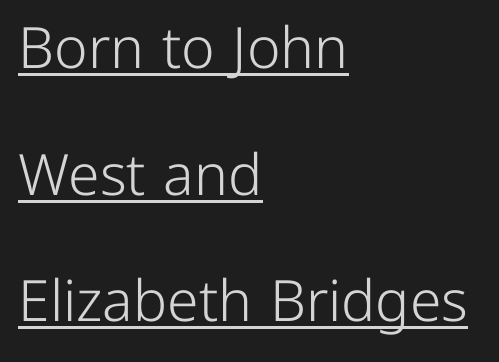
The image shows 57 px light sans-serif type, upright; set left-aligned, loose line spacing (2.22x), normal letter spacing, underlined; low stroke contrast and a medium x-height.
